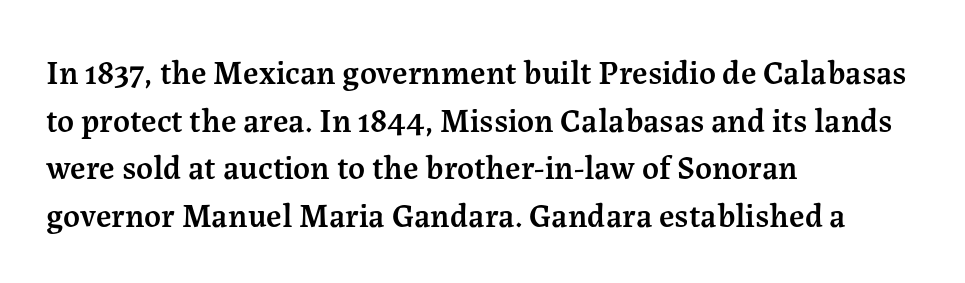
{"serif": "yes", "italic": "no", "bold": "semi", "weight": "semibold", "width": "normal", "stroke_contrast": "medium", "x_height": "medium", "monospaced": "no", "underline": "no", "align": "left", "line_spacing": "normal", "line_spacing_ratio": 1.44, "letter_spacing": "normal", "letter_spacing_em": 0.0, "glyph_px": 33}
